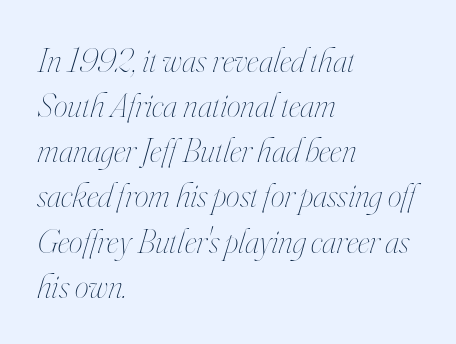
Q: Is the text bold? A: No.
Q: Is the text italic (slanted)? A: Yes, it leans right by about 16 degrees.
Q: Is the text underlined? A: No.
Q: How is the paragraph aligned? A: Left-aligned.
Q: Is the spacing between letters normal or unusually wide? A: Normal.
Q: Is the spacing between lines tight, normal or loose? A: Normal.
Q: Width (condensed, normal, or wide)? A: Condensed.
Q: Stroke contrast? A: High.
Q: x-height? A: Small.
Q: Monospaced? A: No.
